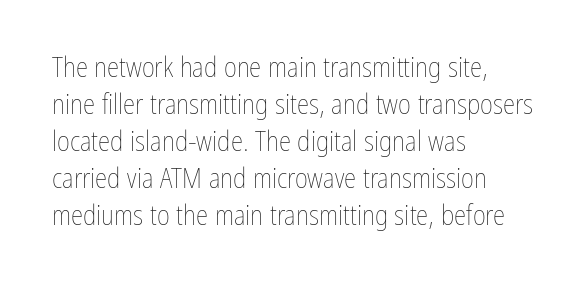
{"italic": "no", "bold": "no", "weight": "thin", "width": "condensed", "stroke_contrast": "low", "x_height": "medium", "monospaced": "no", "underline": "no", "align": "left", "line_spacing": "normal", "line_spacing_ratio": 1.32, "letter_spacing": "normal", "letter_spacing_em": 0.0, "glyph_px": 28}
